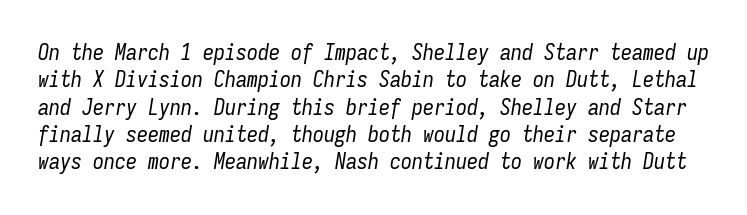
The image shows 22 px text type, italic (leaning right); set line spacing 1.24x, normal letter spacing, not underlined.
